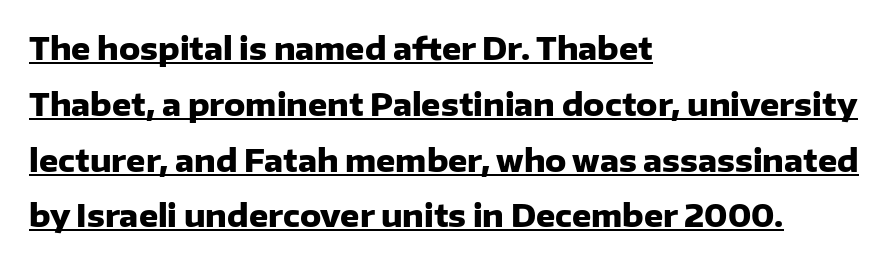
Chunky letters — that's bold for sure. Check the space under the baseline: a stroke is drawn there. Each letter keeps its own natural width here, so spacing adapts to shape. Every character sits straight up, as roman type does. Glyph-to-glyph distance matches everyday printed text. Visually the block forms a straight wall on the left and a jagged coastline on the right.
